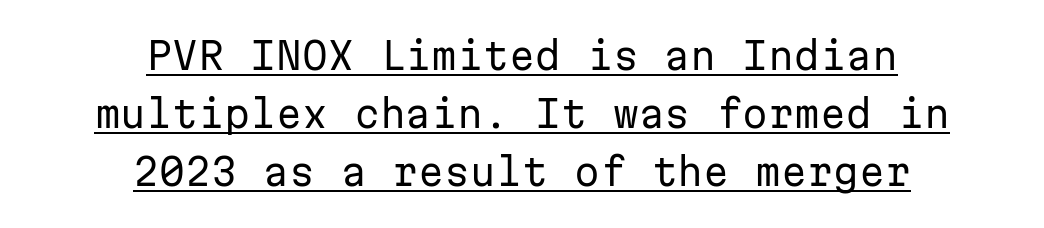
The image shows 37 px regular-weight sans-serif type, upright, monospaced; set centered, normal line spacing (1.57x), normal letter spacing, underlined; low stroke contrast and a medium x-height.
